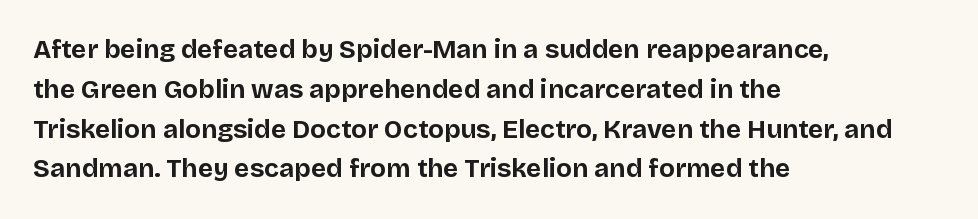
Plenty of ink on the page — the face is bold. Vertical spacing — default. Descenders hang freely into open space. All the whitespace from short lines collects on the right. This rendering leaves character spacing at its baseline value. Do the letters lean? They stand straight.
